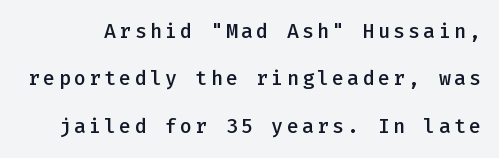
Q: Is the text bold? A: Semi-bold.
Q: Is the text italic (slanted)? A: No, it is upright.
Q: Is the text underlined? A: No.
Q: Is the spacing between lines tight, normal or loose? A: Loose.
